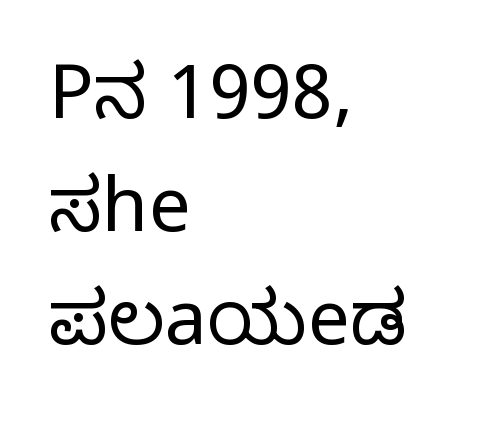
Descenders hang freely into open space. The text block is weighted toward the left margin, trailing off unevenly rightward. Reading down the column, the eye jumps a familiar distance to each next line. Is this a sans? Yes — the strokes have no serifs. Honestly, the letter spacing is just normal — you wouldn't notice it. The lettering stays uniformly vertical, giving the passage a roman look.
